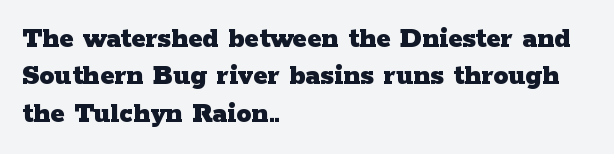
Q: Is the text bold? A: Yes.
Q: Is the text italic (slanted)? A: No, it is upright.
Q: Is the typeface a serif or a sans-serif typeface? A: Serif.
Q: Is the text underlined? A: No.
Q: How is the paragraph aligned? A: Left-aligned.
Q: Is the spacing between letters normal or unusually wide? A: Normal.
Q: Is the spacing between lines tight, normal or loose? A: Normal.
Q: Width (condensed, normal, or wide)? A: Wide.
Q: Stroke contrast? A: Low.
Q: x-height? A: Medium.
Q: Monospaced? A: No.
